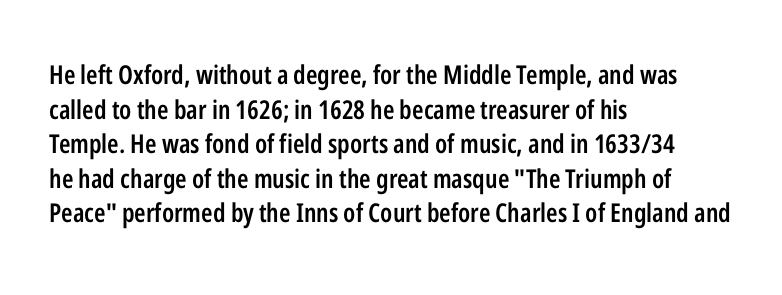
The glyphs have the mass of a demibold cut, below bold. Is the letter spacing exaggerated? No — it looks like the ordinary default. Which margin do the lines hug? The left one — the right edge is uneven. The rows are spaced the way most documents space them. Style check: upright. Has an underline been added? It has not.
